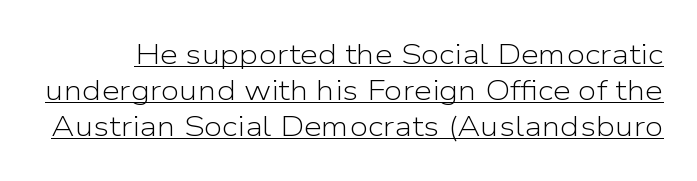
Is there an underline? Yes — a line sits under the letters. Quick note: not italic, upright. Caption: face not bold, strokes unweighted. Are there feet on the stems? There aren't — it's a sans. Is this a fixed-width face? No — the glyphs have proportional, varying widths. There is no visible air inserted between adjacent glyphs.
